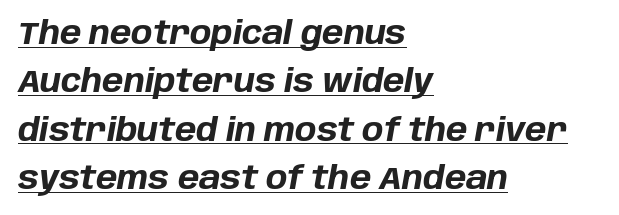
{"italic": "yes", "lean": "right", "slant_degrees": 10, "bold": "yes", "weight": "bold", "width": "normal", "stroke_contrast": "low", "x_height": "large", "monospaced": "no", "underline": "yes", "align": "left", "line_spacing": "normal", "line_spacing_ratio": 1.51, "letter_spacing": "normal", "letter_spacing_em": 0.0, "glyph_px": 32}
